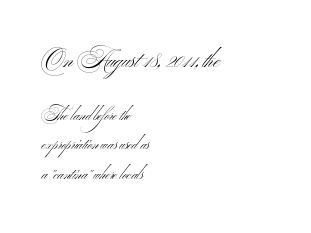
No extra tracking has been applied to these lines. The space directly below the letters is spotless. The text block is weighted toward the left margin, trailing off unevenly rightward. A student would notice the top passage is typeset larger than what follows. Horizontal bands of white between lines are thick stripes. The cut favours lightness, reaching ordinary text weight at its darkest.
